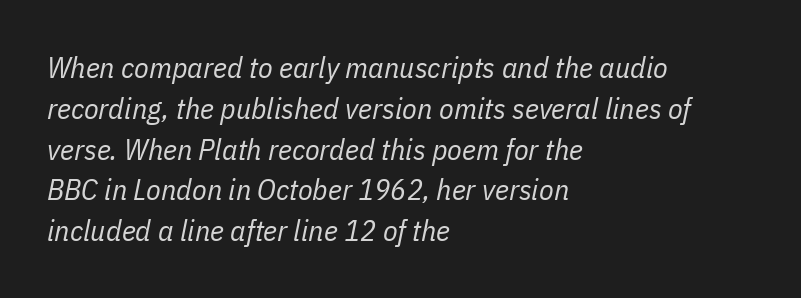
Q: Is the text bold? A: No.
Q: Is the text italic (slanted)? A: Yes, it leans right by about 11 degrees.
Q: Is the text underlined? A: No.
Q: How is the paragraph aligned? A: Left-aligned.
Q: Is the spacing between letters normal or unusually wide? A: Normal.
Q: Is the spacing between lines tight, normal or loose? A: Normal.
Q: Width (condensed, normal, or wide)? A: Condensed.
Q: Stroke contrast? A: Low.
Q: x-height? A: Medium.
Q: Monospaced? A: No.
